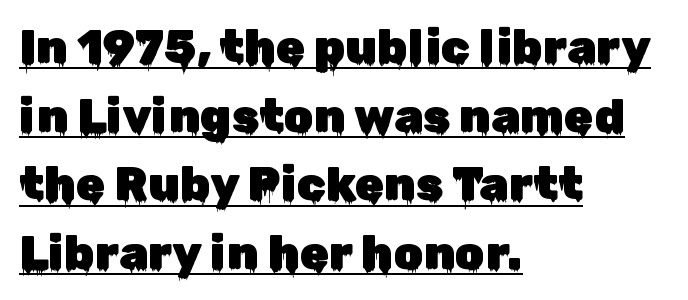
{"serif": "no", "italic": "no", "width": "normal", "stroke_contrast": "low", "x_height": "medium", "monospaced": "no", "underline": "yes", "align": "left", "line_spacing": "normal", "line_spacing_ratio": 1.46, "letter_spacing": "normal", "letter_spacing_em": 0.0, "glyph_px": 47}
